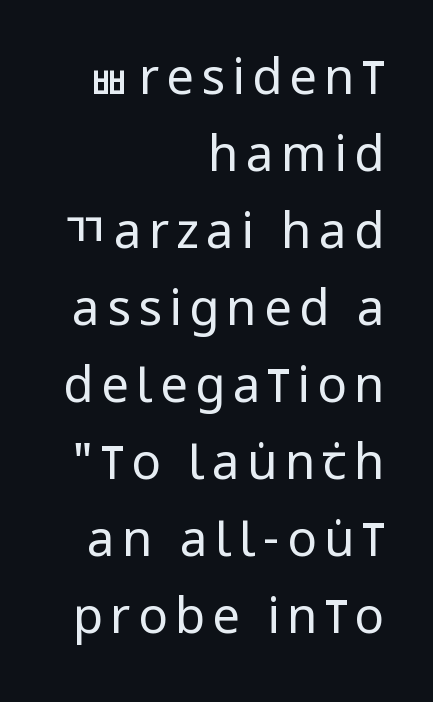
{"serif": "no", "italic": "no", "bold": "no", "weight": "regular", "width": "condensed", "stroke_contrast": "low", "x_height": "large", "monospaced": "no", "underline": "no", "align": "right", "line_spacing": "normal", "line_spacing_ratio": 1.57, "glyph_px": 49}
